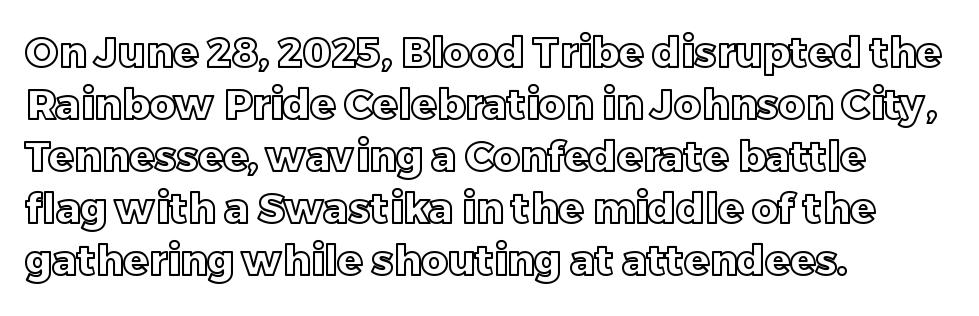
Q: Is the text italic (slanted)? A: No, it is upright.
Q: Is the text underlined? A: No.
Q: How is the paragraph aligned? A: Left-aligned.
Q: Is the spacing between letters normal or unusually wide? A: Normal.
Q: Is the spacing between lines tight, normal or loose? A: Normal.
Q: Width (condensed, normal, or wide)? A: Normal.
Q: x-height? A: Large.
Q: Monospaced? A: No.
